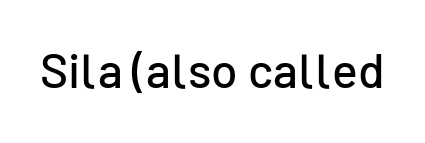
Q: Is the text italic (slanted)? A: No, it is upright.
Q: Is the typeface a serif or a sans-serif typeface? A: Sans-serif.
Q: Is the text underlined? A: No.
Q: Is the spacing between letters normal or unusually wide? A: Normal.
Q: Width (condensed, normal, or wide)? A: Normal.
Q: Stroke contrast? A: Low.
Q: x-height? A: Medium.
Q: Monospaced? A: No.
